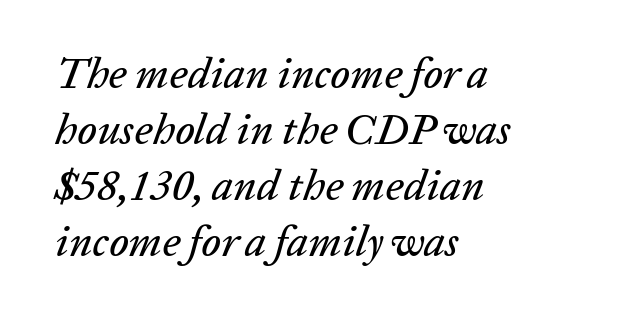
The image shows 43 px text type, italic (leaning right); set left-aligned, normal line spacing (1.3x), normal letter spacing, not underlined; low stroke contrast and a medium x-height.
